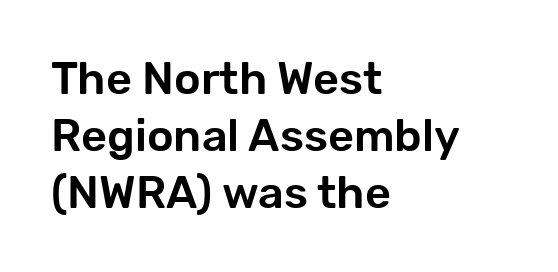
Spacing verdict: proportional, widths tailored to each character. In terms of leading, this rendering sits right in the middle. The letters stand upright; this is a roman face. This rendering features lettering with no underline. Where is the straight margin? On the left.
